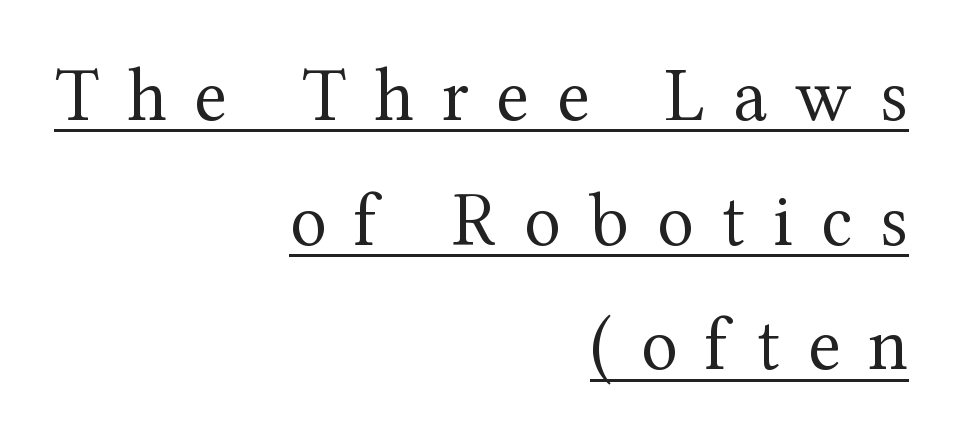
The image shows 76 px regular-weight serif type, upright; set right-aligned, normal line spacing (1.64x), unusually wide letter spacing (+0.37 em), underlined; medium stroke contrast and a medium x-height.
